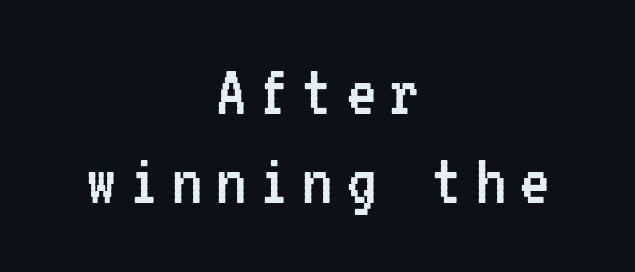
The image shows 76 px regular-weight, condensed sans-serif type, upright, monospaced; set centered, line spacing 1.17x, not underlined; low stroke contrast and a medium x-height.
